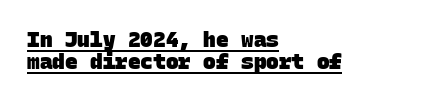
{"bold": "yes", "underline": "yes", "align": "left", "line_spacing": "tight", "line_spacing_ratio": 1.06, "letter_spacing": "normal", "letter_spacing_em": 0.0, "glyph_px": 21}
